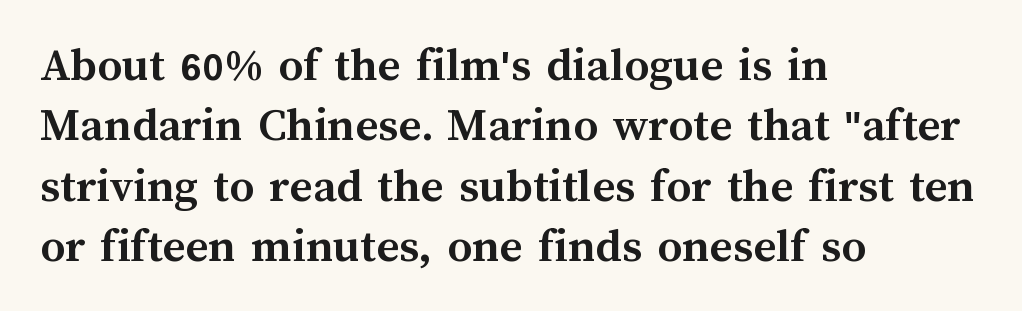
No extra tracking has been applied to these lines. The rendering uses natural spacing where letterforms have individual widths. Summary of weight: heavy, a full bold. Check under the words: just untouched page. A student would call this left alignment; a typographer would say flush left, rag right.
